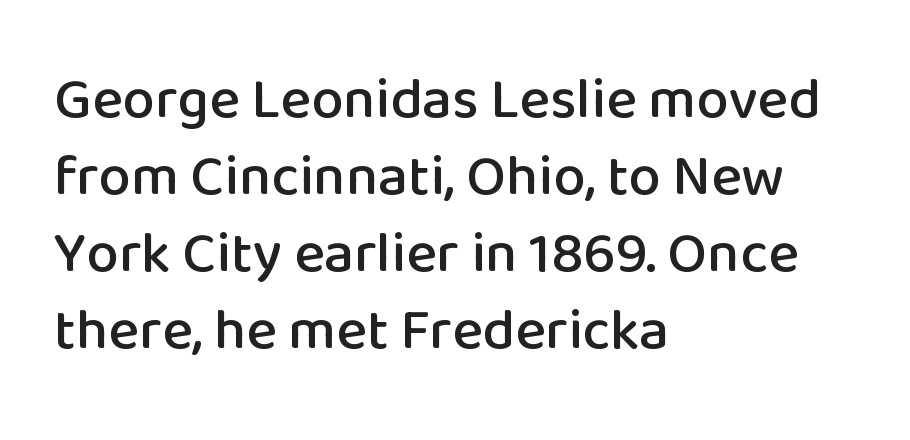
{"serif": "no", "italic": "no", "width": "normal", "stroke_contrast": "low", "x_height": "medium", "monospaced": "no", "underline": "no", "align": "left", "line_spacing": "normal", "line_spacing_ratio": 1.33, "letter_spacing": "normal", "letter_spacing_em": 0.0, "glyph_px": 58}
